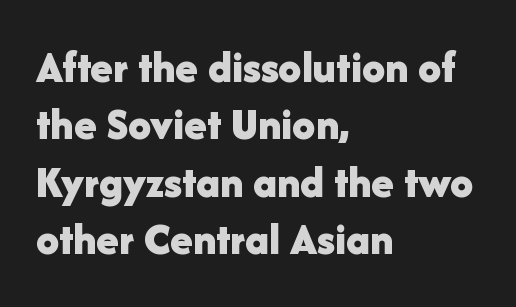
Which margin do the lines hug? The left one — the right edge is uneven. Decoration check: the copy has no underline. The typesetting leans heavy: a genuine bold. Do the characters align in a grid? No, the font is proportional.
